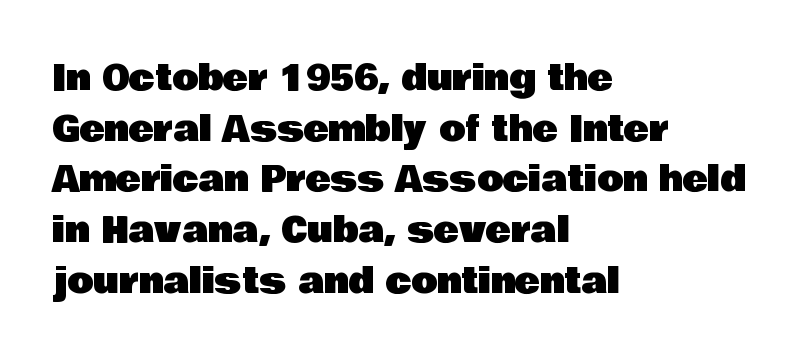
The image shows 34 px sans-serif type, upright; set left-aligned, normal line spacing (1.49x), normal letter spacing, not underlined; low stroke contrast and a large x-height.
